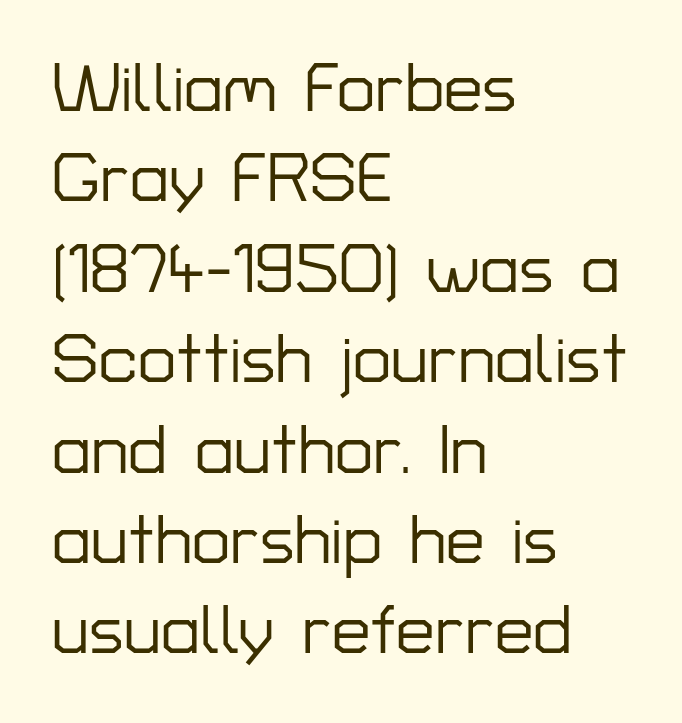
{"serif": "no", "italic": "no", "width": "normal", "stroke_contrast": "low", "x_height": "medium", "monospaced": "no", "underline": "no", "align": "left", "line_spacing": "normal", "line_spacing_ratio": 1.31, "letter_spacing": "normal", "letter_spacing_em": 0.0, "glyph_px": 69}
